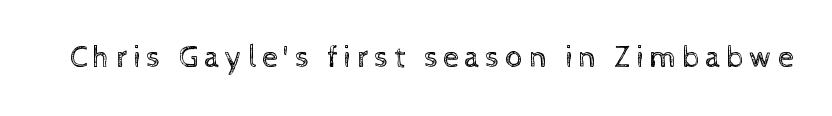
Q: Is the text bold? A: No.
Q: Is the text italic (slanted)? A: No, it is upright.
Q: Is the text underlined? A: No.
Q: Width (condensed, normal, or wide)? A: Normal.
Q: x-height? A: Medium.
Q: Monospaced? A: No.
